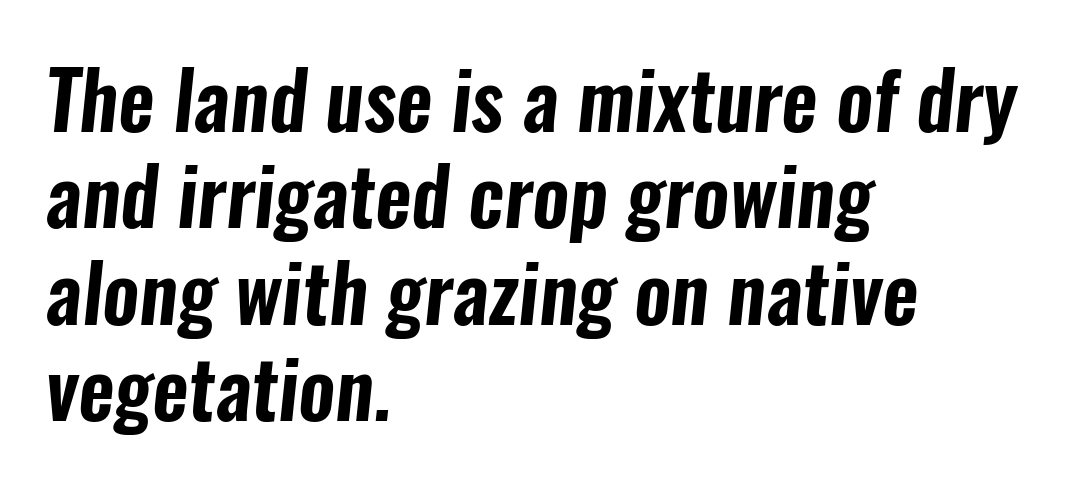
The image shows 79 px condensed sans-serif type; set left-aligned, line spacing 1.22x, normal letter spacing, not underlined; low stroke contrast and a medium x-height.
